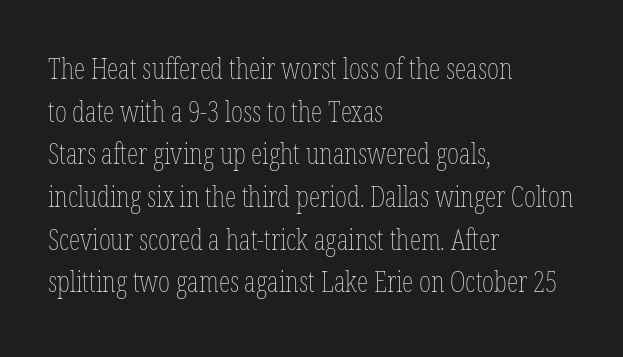
Does the leading feel generous? No, just average. Just letters on the line, the space beneath them empty. The font's upright variant was chosen for this text. Do the characters align in a grid? No, the font is proportional.
